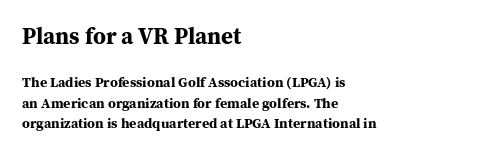
Size hierarchy here favors the leading block over the trailing one. Each new line begins a customary step beneath the previous one. Tall strokes in this sample are plumb rather than angled. The line texture is even and compact thanks to regular tracking. Students, this is bold: see how much ink each stroke carries. Every row of glyphs begins at an identical x-position on the left.
